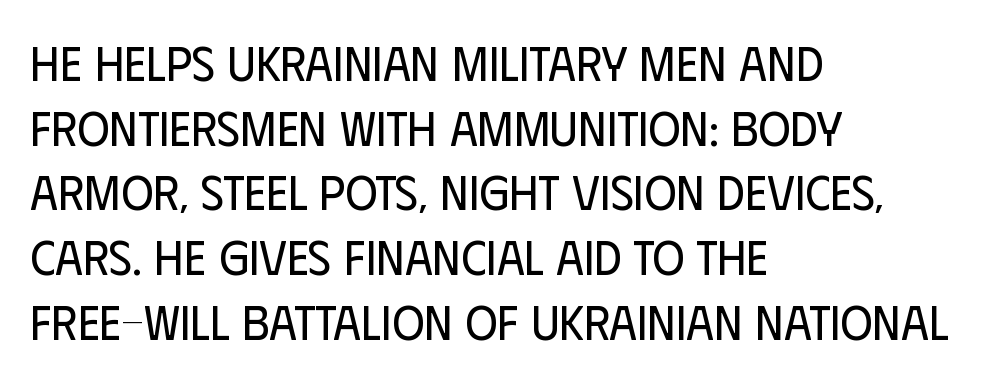
{"serif": "no", "italic": "no", "bold": "no", "weight": "regular", "width": "condensed", "stroke_contrast": "low", "x_height": "large", "monospaced": "no", "underline": "no", "align": "left", "line_spacing": "normal", "line_spacing_ratio": 1.32, "letter_spacing": "normal", "letter_spacing_em": 0.0, "glyph_px": 49}
